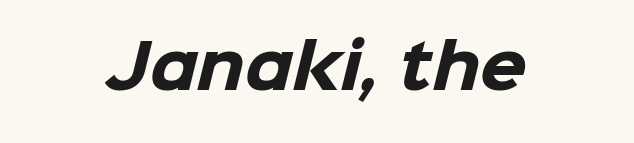
The image shows 60 px heavy sans-serif type; set normal letter spacing, not underlined; low stroke contrast and a medium x-height.
